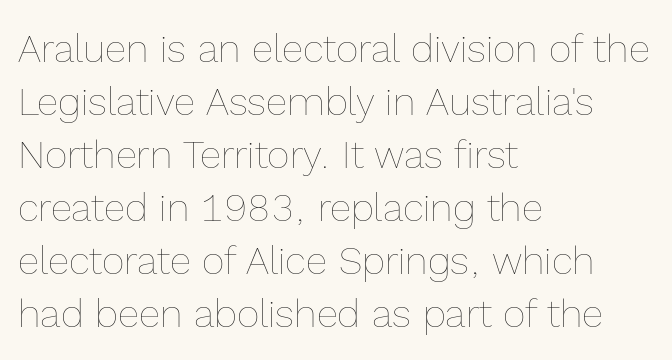
Each new line begins a customary step beneath the previous one. Layout note: lines flush left. Proportional: the letters do not fall into vertical columns. Inter-character spacing is left at the font's built-in metrics.
